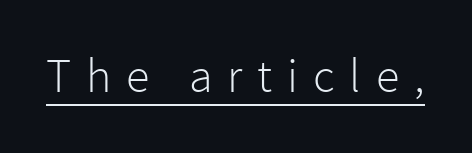
Here the designer chose a conventional face with non-uniform glyph widths. The face looks like a standard text weight, possibly lighter. Tracking here is generous; glyphs stand well apart from one another. Underline: present. Nope, no serifs anywhere on these letters.
